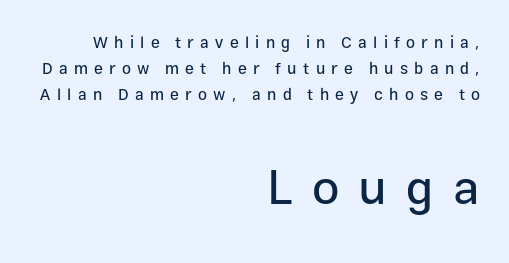
Q: Is the text italic (slanted)? A: No, it is upright.
Q: Is the typeface a serif or a sans-serif typeface? A: Sans-serif.
Q: Is the text underlined? A: No.
Q: How is the paragraph aligned? A: Right-aligned.
Q: Is the spacing between letters normal or unusually wide? A: Unusually wide.
Q: Is the spacing between lines tight, normal or loose? A: Normal.
Q: Which block of text is set in a larger size, the first (top) or the second (bottom)? A: The second (bottom) one.
Q: Width (condensed, normal, or wide)? A: Normal.
Q: Stroke contrast? A: Low.
Q: x-height? A: Medium.
Q: Monospaced? A: No.
